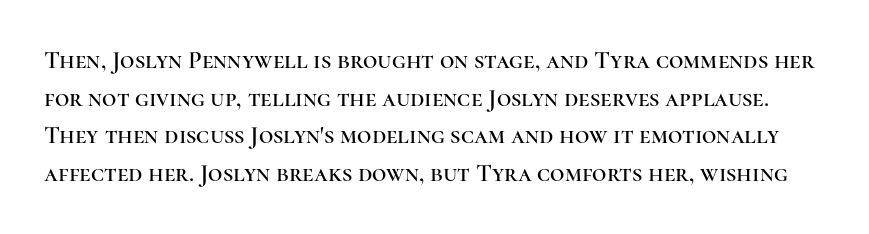
The image shows 25 px text type, upright; set normal line spacing (1.51x), normal letter spacing, not underlined.
